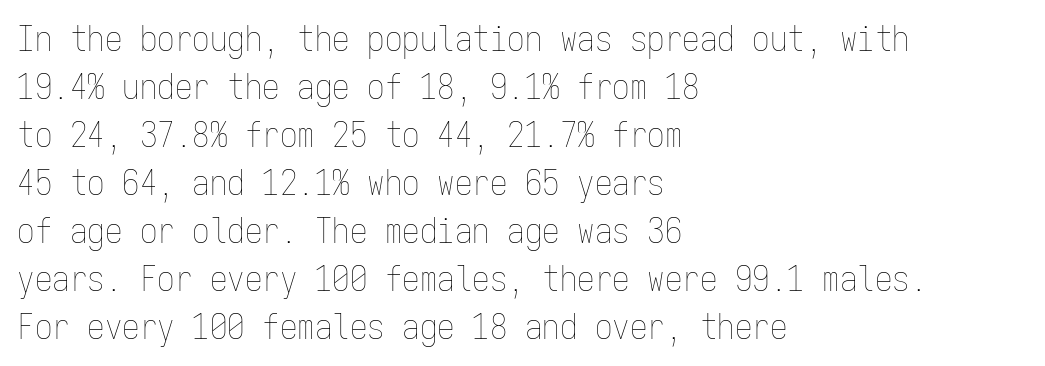
{"italic": "no", "bold": "no", "weight": "thin", "width": "condensed", "stroke_contrast": "low", "x_height": "medium", "monospaced": "yes", "underline": "no", "align": "left", "line_spacing": "normal", "line_spacing_ratio": 1.37, "letter_spacing": "normal", "letter_spacing_em": 0.0, "glyph_px": 35}
